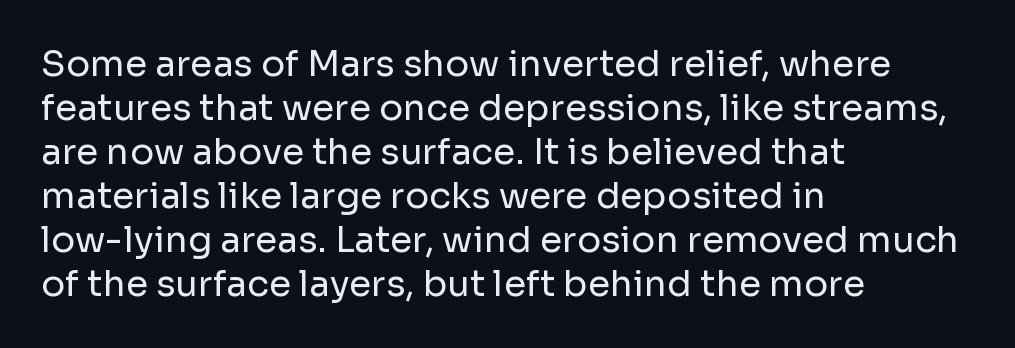
Q: Is the text bold? A: No.
Q: Is the text italic (slanted)? A: No, it is upright.
Q: Is the typeface a serif or a sans-serif typeface? A: Sans-serif.
Q: Is the text underlined? A: No.
Q: How is the paragraph aligned? A: Left-aligned.
Q: Is the spacing between letters normal or unusually wide? A: Normal.
Q: Width (condensed, normal, or wide)? A: Normal.
Q: Stroke contrast? A: Low.
Q: x-height? A: Medium.
Q: Monospaced? A: No.
